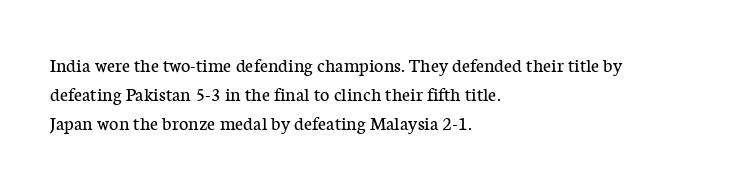
Beneath every word, the page is bare. Stems here are at most as thick as an everyday book face. When letters stand straight like this, we call the style roman or upright. This rendering leaves character spacing at its baseline value. The rendering uses a moderate line-height, typical for paragraphs.
